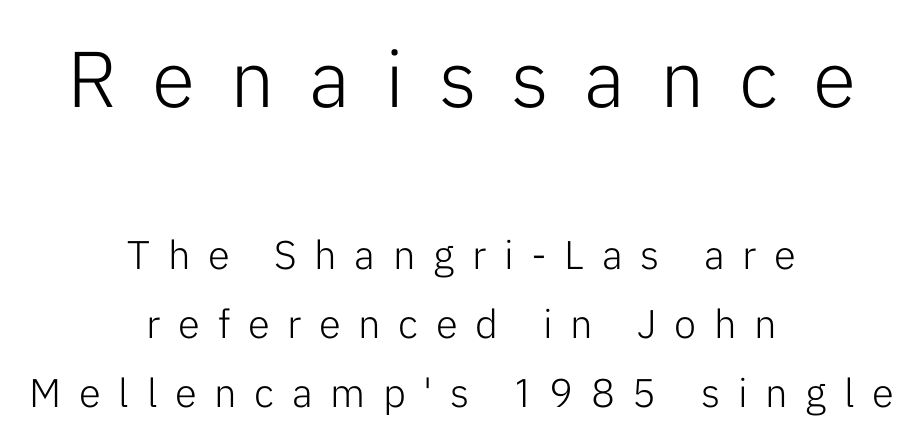
The image shows 79 px light sans-serif type, upright; set centered, line spacing 1.73x, unusually wide letter spacing (+0.44 em), not underlined; the first (top) block is 1.98x larger; low stroke contrast and a medium x-height.
